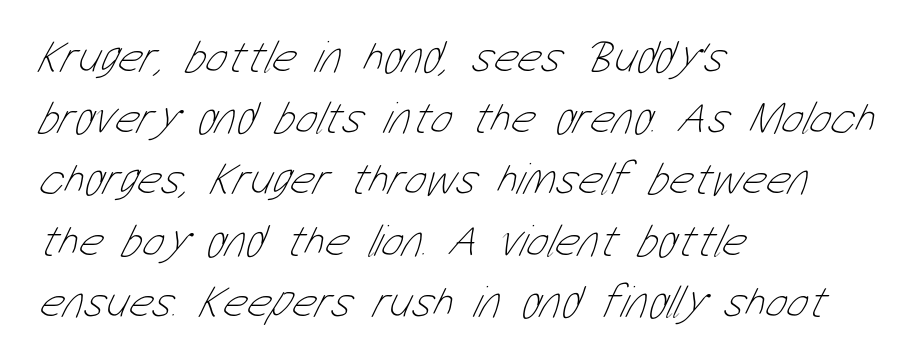
The image shows 46 px thin, condensed type; set left-aligned, normal line spacing (1.33x), normal letter spacing, not underlined; low stroke contrast and a medium x-height.
